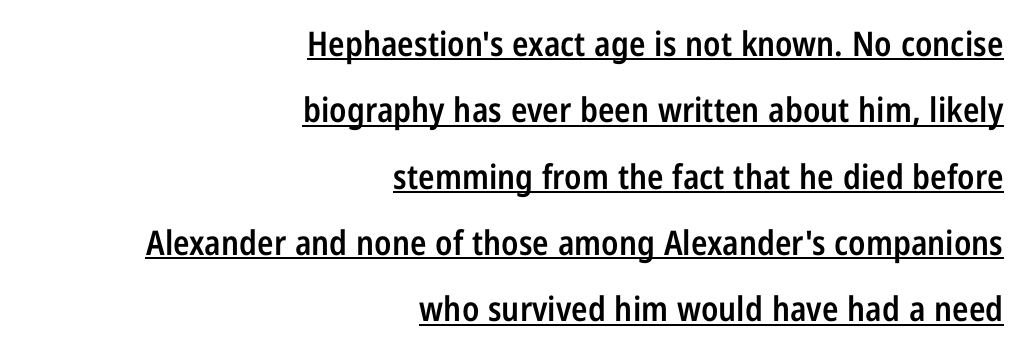
What kind of face is this? One without serifs — a sans. Reading down the block, your eye finds every line finishing at a fixed right position. Inter-character spacing is left at the font's built-in metrics. Every letter is mildly thick-stroked: semibold rather than bold.
